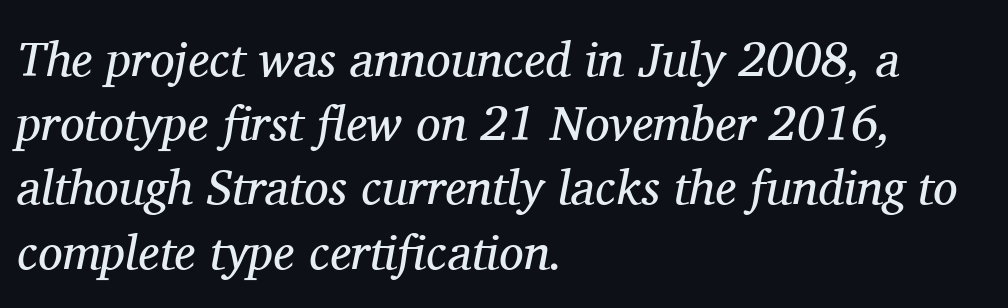
The font's italic variant was chosen for this text. A clean baseline with only descenders dipping below it. Proportional: the letters do not fall into vertical columns. Unlike a clean sans, this face finishes its strokes with serifs. How are the letters spaced? Ordinarily, with no added tracking.
